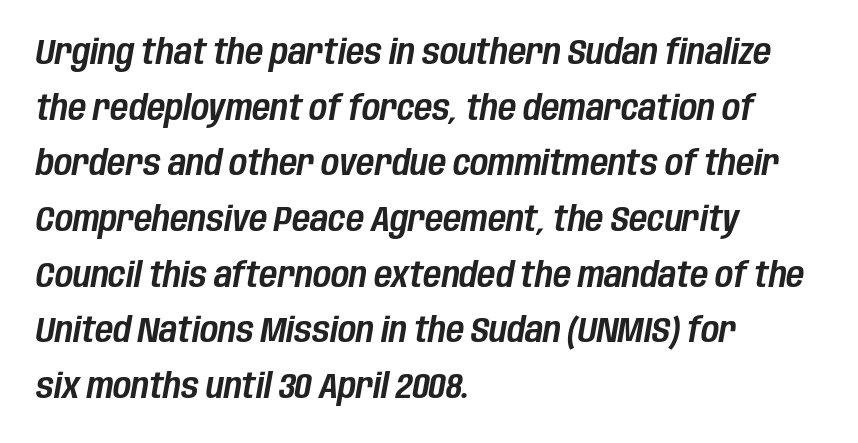
Letters rest on an invisible, unmarked baseline. The block of text has a typical density, with ordinary space between rows. Emphasis-style slanted type is in use. These lines are rendered in a variable-pitch font. A typesetter would call this zero additional tracking. The lines are quadded left.
